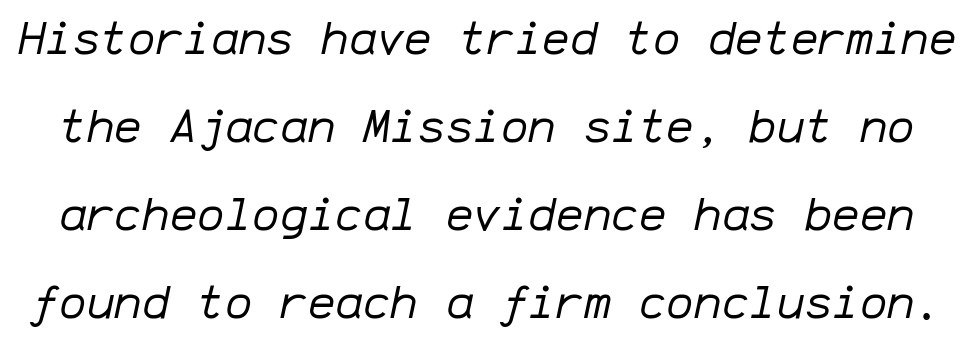
The face used here is rendered with its standard letterfit. In terms of posture, this sample is oblique. Check under the words: just untouched page. The passage shown is typed in a monospace face where columns stay perfectly aligned. What's the leading like? Stretched, with rows far apart. No heavy texture on the line: the type isn't bold.
